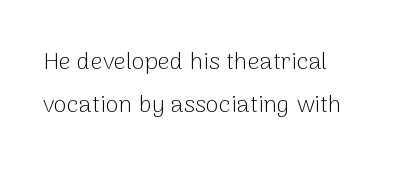
The image shows 24 px text type, upright; set left-aligned, line spacing 1.78x, normal letter spacing, not underlined.
